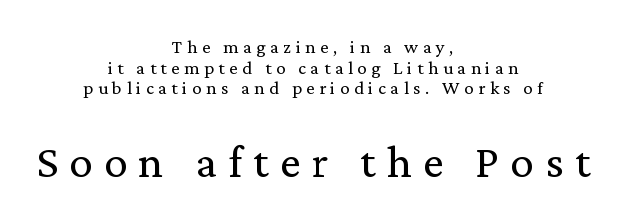
Italic: no, the glyphs are upright roman. The letters advance in unequal steps, a hallmark of proportional type. A bare baseline throughout the passage. Summary of weight: not heavy and not bold.
